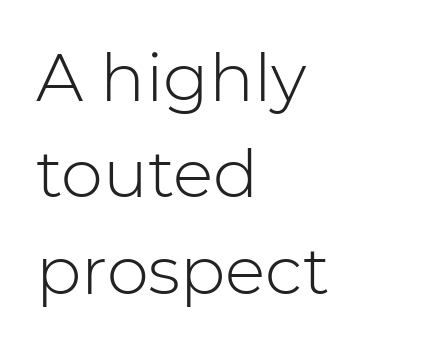
Q: Is the text bold? A: No.
Q: Is the text italic (slanted)? A: No, it is upright.
Q: Is the typeface a serif or a sans-serif typeface? A: Sans-serif.
Q: Is the text underlined? A: No.
Q: How is the paragraph aligned? A: Left-aligned.
Q: Is the spacing between letters normal or unusually wide? A: Normal.
Q: Is the spacing between lines tight, normal or loose? A: Normal.
Q: Width (condensed, normal, or wide)? A: Normal.
Q: Stroke contrast? A: Low.
Q: x-height? A: Medium.
Q: Monospaced? A: No.
